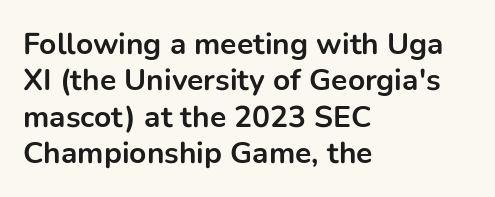
The image shows 30 px bold sans-serif type, upright; set left-aligned, line spacing 1.21x, normal letter spacing, not underlined; low stroke contrast and a medium x-height.
